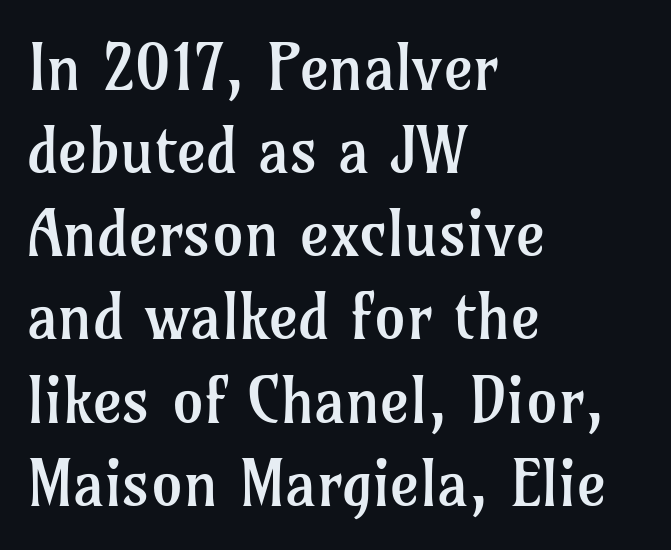
Q: Is the text bold? A: No.
Q: Is the text italic (slanted)? A: No, it is upright.
Q: Is the typeface a serif or a sans-serif typeface? A: Serif.
Q: Is the text underlined? A: No.
Q: How is the paragraph aligned? A: Left-aligned.
Q: Is the spacing between letters normal or unusually wide? A: Normal.
Q: Is the spacing between lines tight, normal or loose? A: Normal.
Q: Width (condensed, normal, or wide)? A: Normal.
Q: Stroke contrast? A: Low.
Q: x-height? A: Medium.
Q: Monospaced? A: No.
